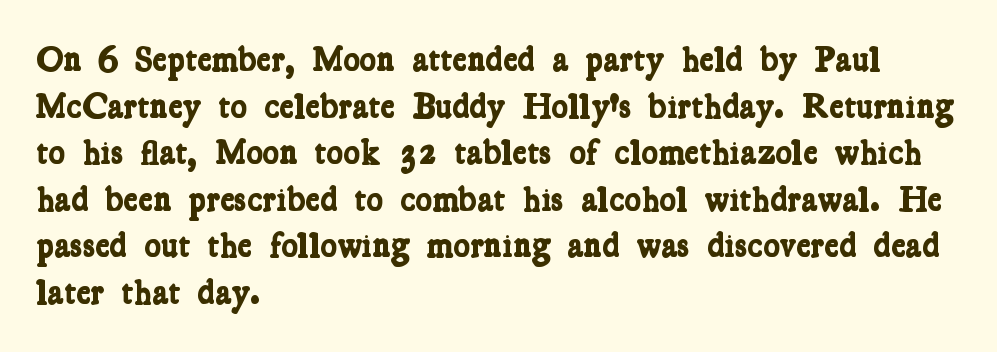
Q: Is the text bold? A: Yes.
Q: Is the typeface a serif or a sans-serif typeface? A: Serif.
Q: Is the text underlined? A: No.
Q: How is the paragraph aligned? A: Left-aligned.
Q: Is the spacing between letters normal or unusually wide? A: Normal.
Q: Is the spacing between lines tight, normal or loose? A: Normal.
Q: Width (condensed, normal, or wide)? A: Condensed.
Q: Stroke contrast? A: Low.
Q: x-height? A: Medium.
Q: Monospaced? A: No.
